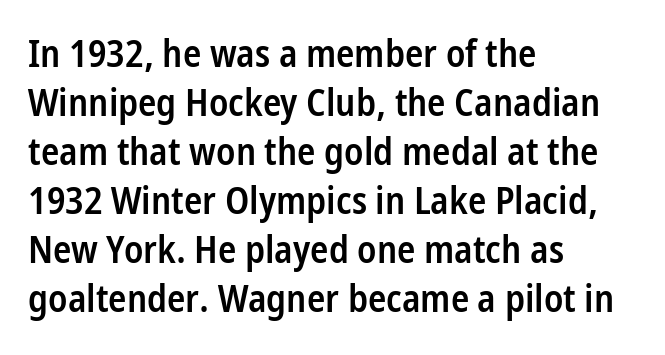
Q: Is the text bold? A: Semi-bold.
Q: Is the text italic (slanted)? A: No, it is upright.
Q: Is the typeface a serif or a sans-serif typeface? A: Sans-serif.
Q: Is the text underlined? A: No.
Q: How is the paragraph aligned? A: Left-aligned.
Q: Is the spacing between letters normal or unusually wide? A: Normal.
Q: Is the spacing between lines tight, normal or loose? A: Normal.
Q: Width (condensed, normal, or wide)? A: Condensed.
Q: Stroke contrast? A: Low.
Q: x-height? A: Medium.
Q: Monospaced? A: No.
